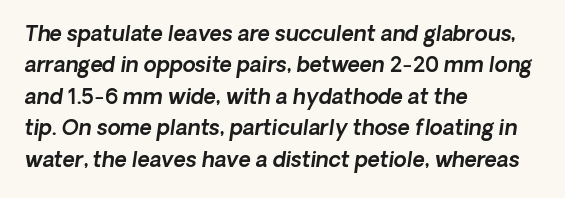
Underlining? Definitely not there. Nobody touched the tracking dial on this one. Where is the straight margin? On the left. Leading: standard.
